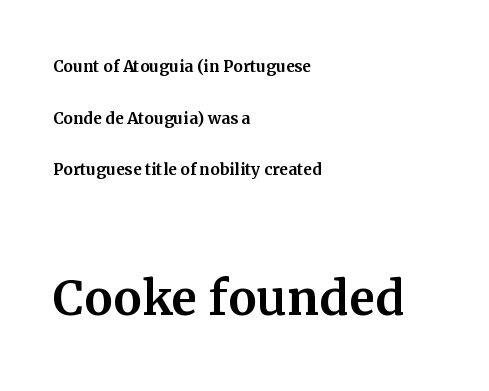
{"serif": "yes", "italic": "no", "width": "normal", "stroke_contrast": "medium", "x_height": "medium", "monospaced": "no", "underline": "no", "align": "left", "line_spacing": "loose", "line_spacing_ratio": 2.46, "letter_spacing": "normal", "letter_spacing_em": 0.0, "larger_block": "second", "size_ratio": 3.05, "glyph_px": 64}
